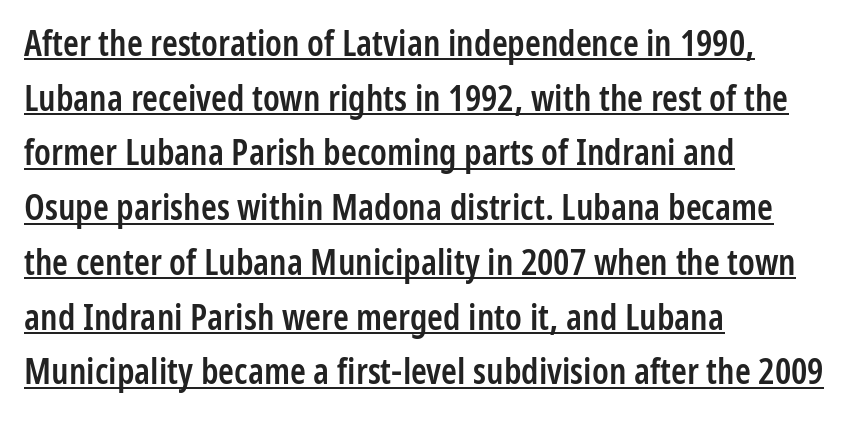
The image shows 36 px semibold, condensed sans-serif type, upright; set left-aligned, normal line spacing (1.52x), normal letter spacing, underlined; low stroke contrast and a medium x-height.
